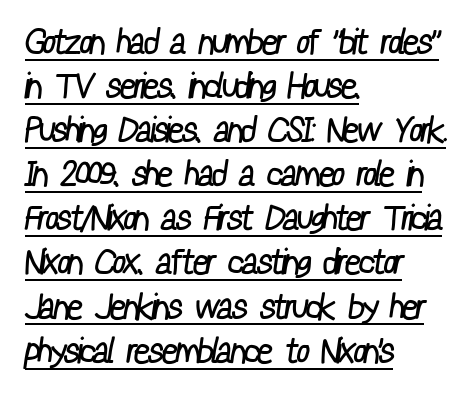
The image shows 35 px regular-weight, condensed sans-serif type; set left-aligned, normal line spacing (1.26x), normal letter spacing, underlined; low stroke contrast and a medium x-height.
